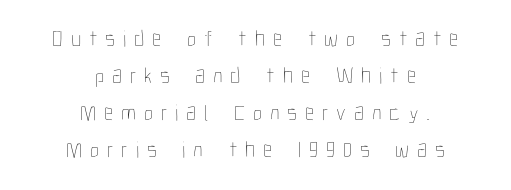
The image shows 23 px text type, upright; set centered, normal line spacing (1.61x), unusually wide letter spacing (+0.34 em), not underlined.
